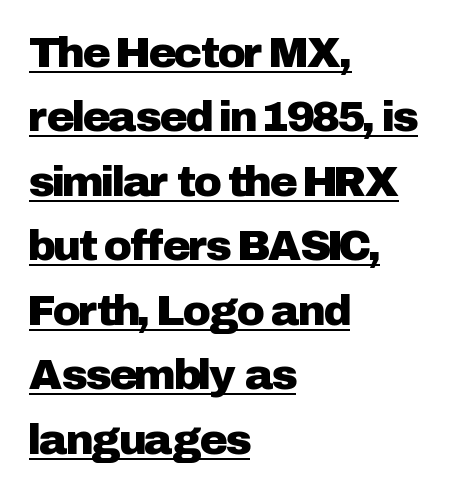
{"serif": "no", "italic": "no", "width": "normal", "stroke_contrast": "low", "x_height": "medium", "monospaced": "no", "underline": "yes", "align": "left", "line_spacing": "normal", "line_spacing_ratio": 1.5, "letter_spacing": "normal", "letter_spacing_em": 0.0, "glyph_px": 43}
